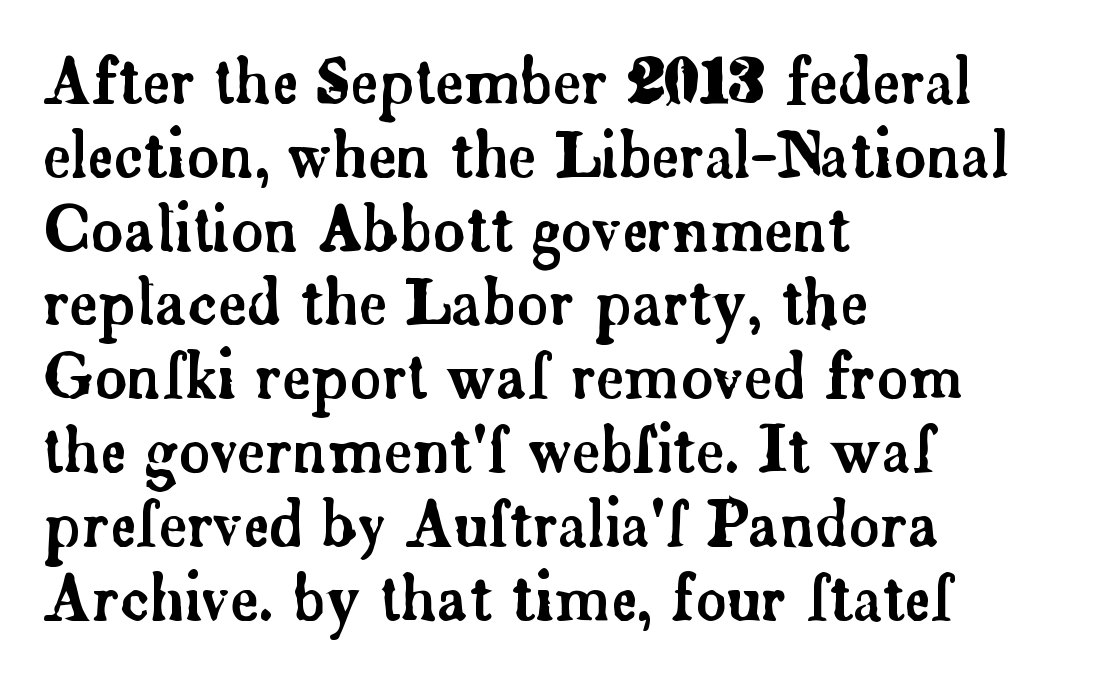
{"serif": "yes", "italic": "no", "width": "normal", "stroke_contrast": "low", "x_height": "small", "monospaced": "no", "underline": "no", "align": "left", "line_spacing_ratio": 1.21, "letter_spacing": "normal", "letter_spacing_em": 0.0, "glyph_px": 61}
